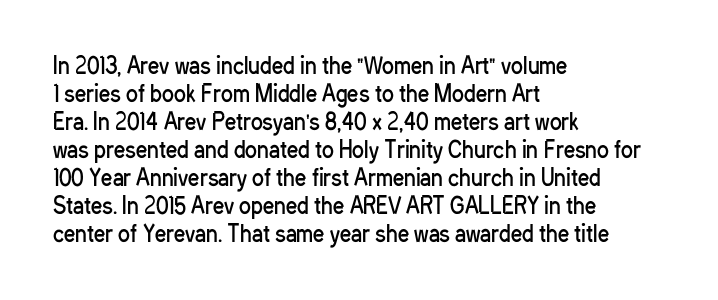
Q: Is the text bold? A: No.
Q: Is the text italic (slanted)? A: No, it is upright.
Q: Is the text underlined? A: No.
Q: How is the paragraph aligned? A: Left-aligned.
Q: Is the spacing between letters normal or unusually wide? A: Normal.
Q: Is the spacing between lines tight, normal or loose? A: Normal.
